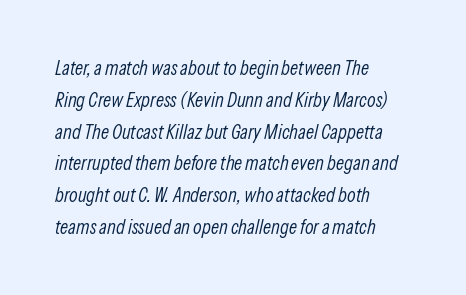
The compositor pushed each line to the left boundary. Observe the lean: these are italic letterforms. Standard letterfit; no display-style spreading of the glyphs. Descenders are the only things crossing below the line. The font sits on the lighter half of the weight spectrum, regular included. Leading matches the norm, producing a regular column.
